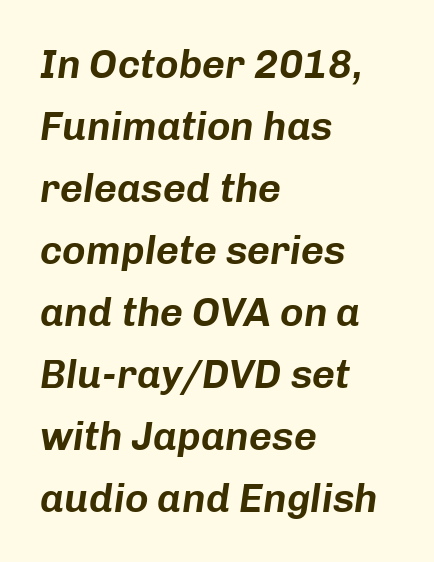
A typesetter would call this proportional, since set widths differ per character. Inter-character spacing is left at the font's built-in metrics. The words here are not underlined. The letters are slanted; this is an italic face. The rag falls on the right side of this text block. A normal amount of white space separates one row of letters from the next.
